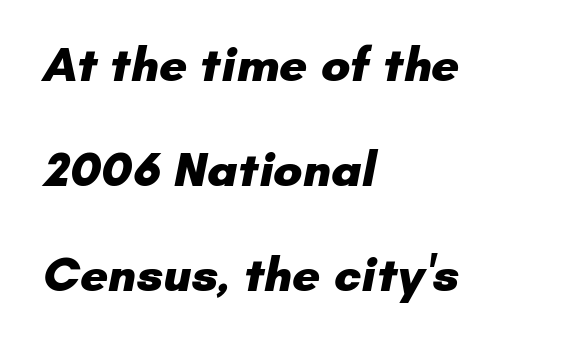
{"serif": "no", "bold": "yes", "weight": "heavy", "width": "normal", "stroke_contrast": "low", "x_height": "small", "monospaced": "no", "underline": "no", "align": "left", "line_spacing": "loose", "line_spacing_ratio": 2.14, "letter_spacing": "normal", "letter_spacing_em": 0.0, "glyph_px": 49}
